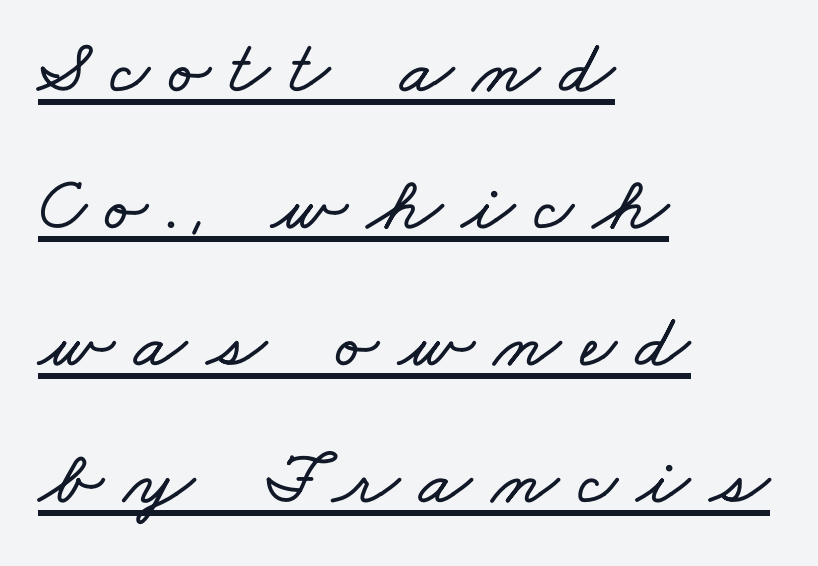
Q: Is the text underlined? A: Yes.
Q: How is the paragraph aligned? A: Left-aligned.
Q: Is the spacing between letters normal or unusually wide? A: Unusually wide.
Q: Width (condensed, normal, or wide)? A: Wide.
Q: Stroke contrast? A: Low.
Q: x-height? A: Small.
Q: Monospaced? A: No.
